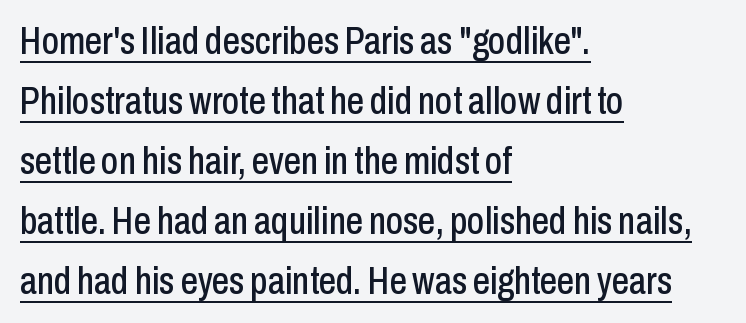
The image shows 38 px condensed sans-serif type, upright; set left-aligned, normal line spacing (1.58x), normal letter spacing, underlined; low stroke contrast and a medium x-height.
